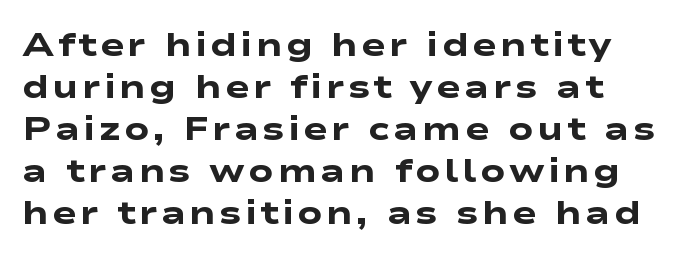
Q: Is the text bold? A: Yes.
Q: Is the typeface a serif or a sans-serif typeface? A: Sans-serif.
Q: Is the text underlined? A: No.
Q: Is the spacing between lines tight, normal or loose? A: Normal.
Q: Width (condensed, normal, or wide)? A: Wide.
Q: Stroke contrast? A: Low.
Q: x-height? A: Medium.
Q: Monospaced? A: No.
